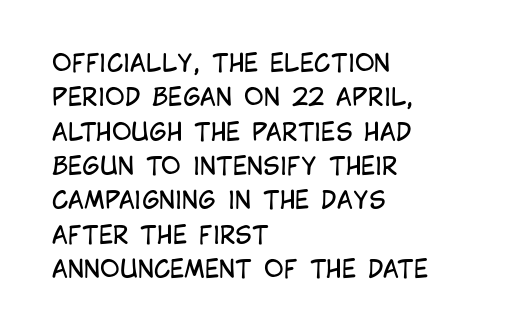
The image shows 24 px text type, upright; set left-aligned, normal line spacing (1.43x), normal letter spacing, not underlined.
